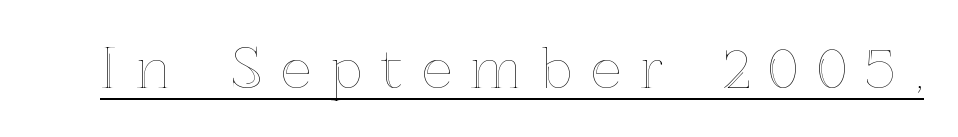
Q: Is the text italic (slanted)? A: No, it is upright.
Q: Is the text underlined? A: Yes.
Q: Is the spacing between letters normal or unusually wide? A: Unusually wide.
Q: Width (condensed, normal, or wide)? A: Normal.
Q: x-height? A: Medium.
Q: Monospaced? A: No.
